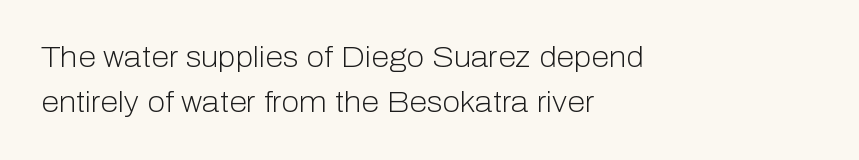
Q: Is the text bold? A: No.
Q: Is the text italic (slanted)? A: No, it is upright.
Q: Is the typeface a serif or a sans-serif typeface? A: Sans-serif.
Q: Is the text underlined? A: No.
Q: How is the paragraph aligned? A: Left-aligned.
Q: Is the spacing between letters normal or unusually wide? A: Normal.
Q: Is the spacing between lines tight, normal or loose? A: Normal.
Q: Width (condensed, normal, or wide)? A: Normal.
Q: Stroke contrast? A: Low.
Q: x-height? A: Medium.
Q: Monospaced? A: No.
